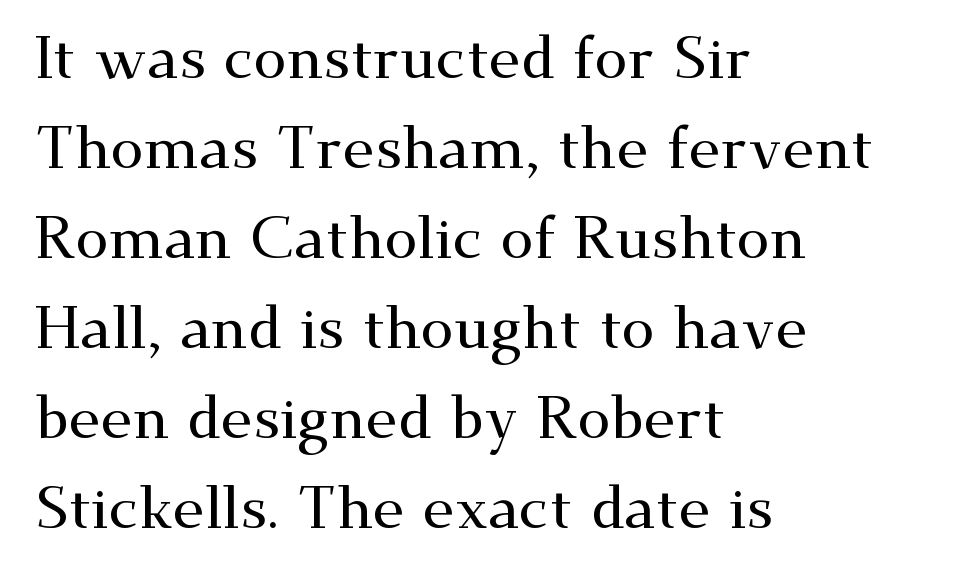
What stands out about the letter spacing? Nothing — it is the standard amount. Note: serifs present on the glyphs. Here the designer chose a conventional face with non-uniform glyph widths. The baseline area is clear. This rendering uses left alignment, leaving the right contour irregular. The block of text has a typical density, with ordinary space between rows.
